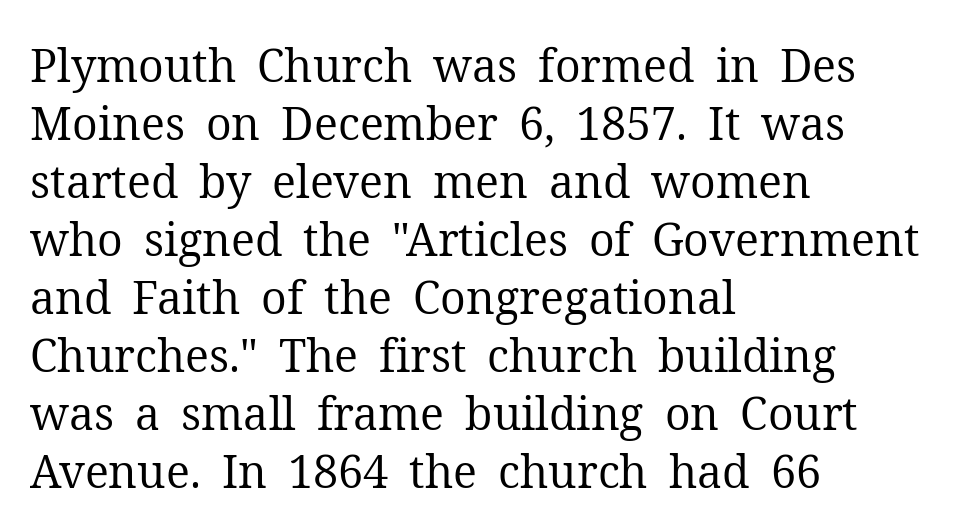
{"serif": "yes", "italic": "no", "bold": "no", "weight": "regular", "width": "normal", "stroke_contrast": "medium", "x_height": "medium", "monospaced": "no", "underline": "no", "align": "left", "line_spacing": "normal", "line_spacing_ratio": 1.29, "letter_spacing": "normal", "letter_spacing_em": 0.0, "glyph_px": 45}
